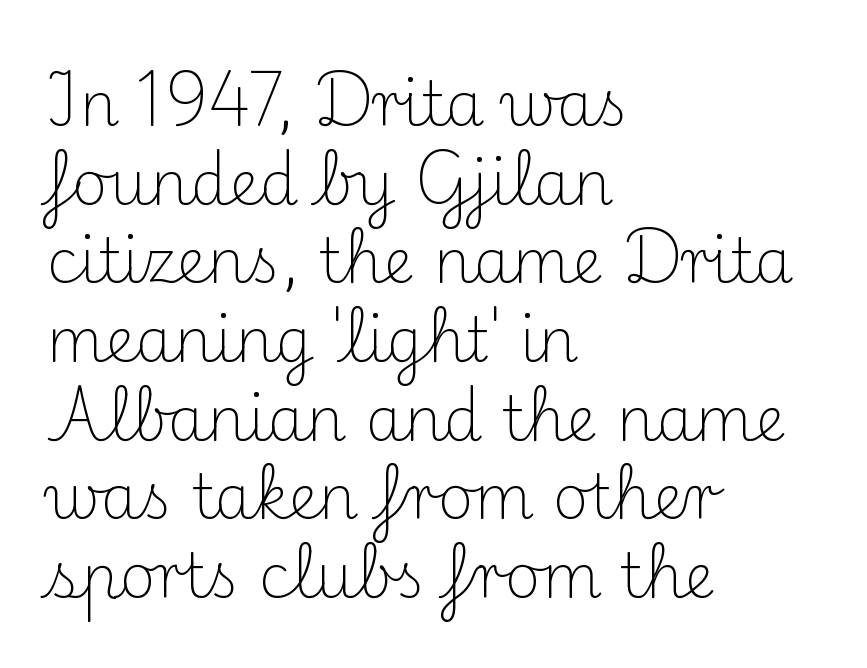
{"serif": "yes", "italic": "no", "bold": "no", "weight": "light", "width": "normal", "stroke_contrast": "medium", "x_height": "small", "monospaced": "no", "underline": "no", "align": "left", "line_spacing": "normal", "line_spacing_ratio": 1.29, "letter_spacing": "normal", "letter_spacing_em": 0.0, "glyph_px": 61}
